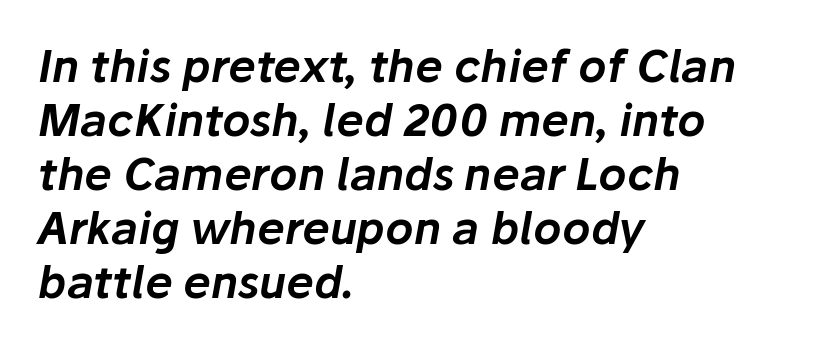
Character widths vary here, with narrow letters taking less room than wide ones. The face used here is rendered with its standard letterfit. Horizontally, the lines are justified to the leading edge only. The axis of the letterforms is tilted away from vertical. Nobody drew a line under any word here.
